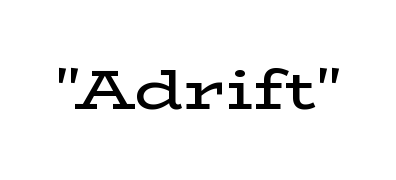
Ordinary non-slanted type is in use. Standard letterfit; no display-style spreading of the glyphs. Check where the strokes stop: tiny serifs finish them off. Set as a demibold, roughly 600 on the weight scale.
